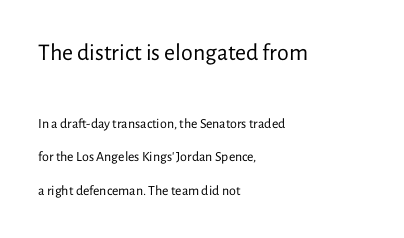
The image shows 24 px text type, upright; set left-aligned, loose line spacing (2.4x), normal letter spacing, not underlined; the first (top) block is 1.71x larger.
